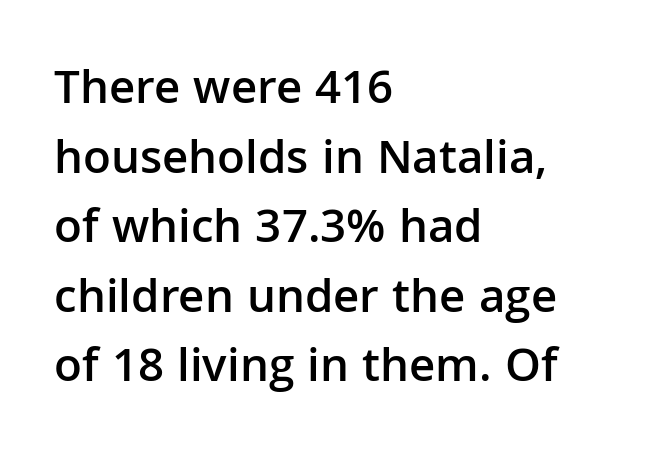
The paragraph has a hard left edge and a soft right edge. Is the letter spacing exaggerated? No — it looks like the ordinary default. The zone under the glyphs is completely vacant. Does the weight exceed regular? Yes, but only to semibold. Interline gaps are of average width in this sample.
